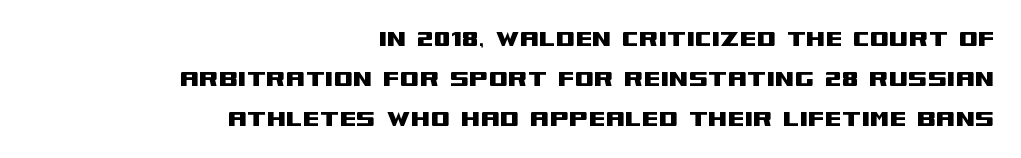
{"serif": "no", "italic": "no", "width": "wide", "stroke_contrast": "medium", "x_height": "large", "monospaced": "no", "underline": "no", "align": "right", "line_spacing": "normal", "line_spacing_ratio": 1.43, "letter_spacing": "normal", "letter_spacing_em": 0.0, "glyph_px": 28}
